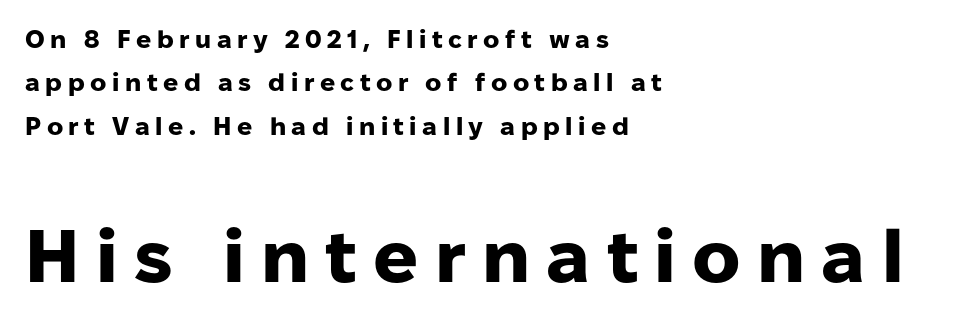
{"serif": "no", "italic": "no", "bold": "yes", "weight": "heavy", "width": "normal", "stroke_contrast": "low", "x_height": "medium", "monospaced": "no", "underline": "no", "align": "left", "line_spacing_ratio": 1.74, "letter_spacing": "wide", "letter_spacing_em": 0.22, "larger_block": "second", "size_ratio": 2.96, "glyph_px": 74}
